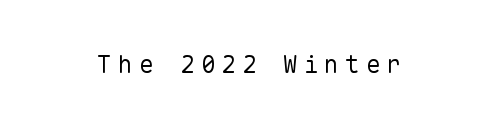
The image shows 24 px text type, upright; set unusually wide letter spacing (+0.26 em), not underlined.
